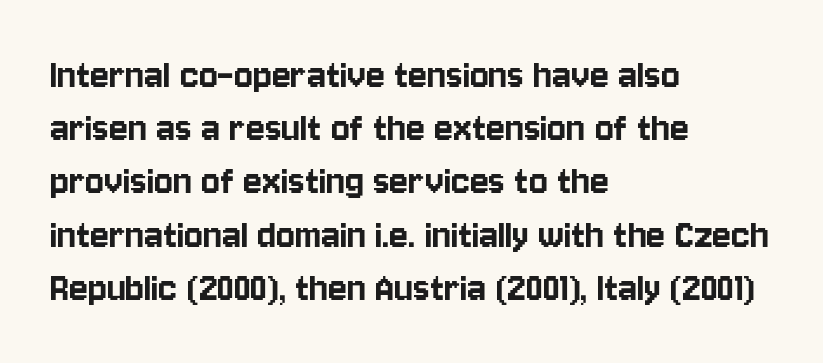
Q: Is the text italic (slanted)? A: No, it is upright.
Q: Is the typeface a serif or a sans-serif typeface? A: Sans-serif.
Q: Is the text underlined? A: No.
Q: How is the paragraph aligned? A: Left-aligned.
Q: Is the spacing between letters normal or unusually wide? A: Normal.
Q: Width (condensed, normal, or wide)? A: Condensed.
Q: Stroke contrast? A: Low.
Q: x-height? A: Large.
Q: Monospaced? A: No.
